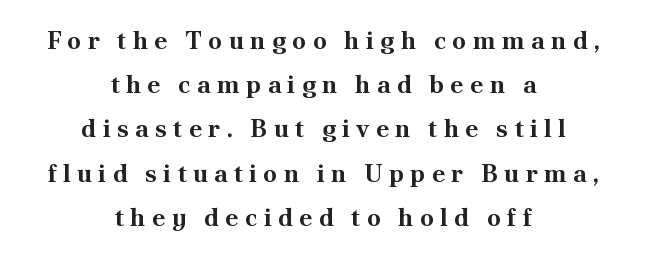
{"italic": "no", "bold": "yes", "underline": "no", "align": "center", "line_spacing_ratio": 1.77, "letter_spacing": "wide", "letter_spacing_em": 0.25, "glyph_px": 25}
